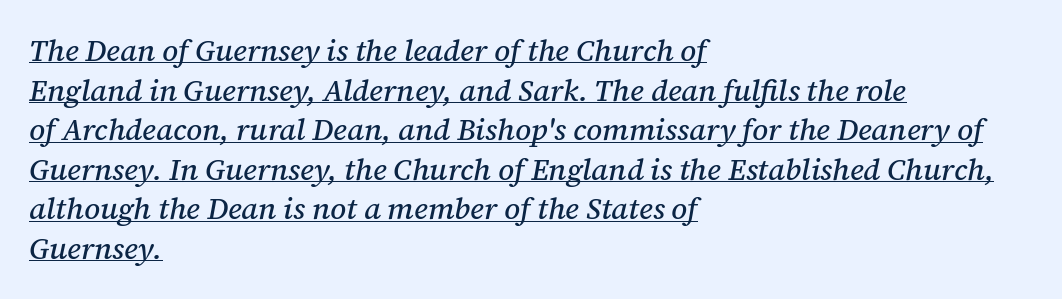
{"serif": "yes", "italic": "yes", "lean": "right", "slant_degrees": 12, "width": "normal", "stroke_contrast": "medium", "x_height": "medium", "monospaced": "no", "underline": "yes", "align": "left", "line_spacing": "normal", "line_spacing_ratio": 1.32, "letter_spacing": "normal", "letter_spacing_em": 0.0, "glyph_px": 30}
